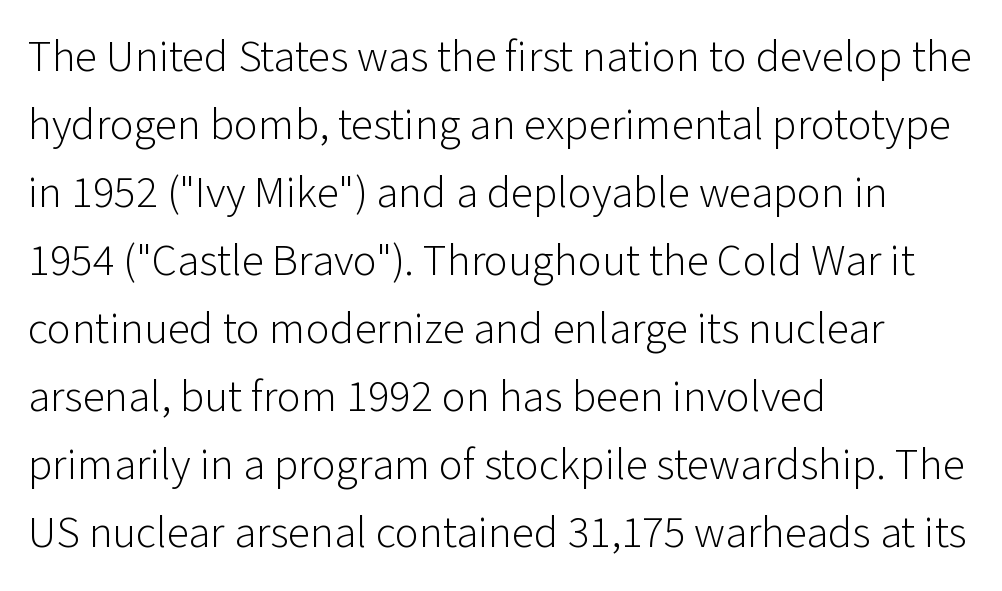
The image shows 45 px light sans-serif type, upright; set left-aligned, normal line spacing (1.51x), normal letter spacing, not underlined; low stroke contrast and a medium x-height.
